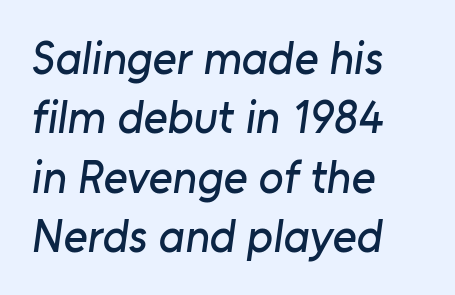
{"serif": "no", "width": "normal", "stroke_contrast": "low", "x_height": "medium", "monospaced": "no", "underline": "no", "align": "left", "line_spacing": "normal", "line_spacing_ratio": 1.29, "letter_spacing": "normal", "letter_spacing_em": 0.0, "glyph_px": 46}
